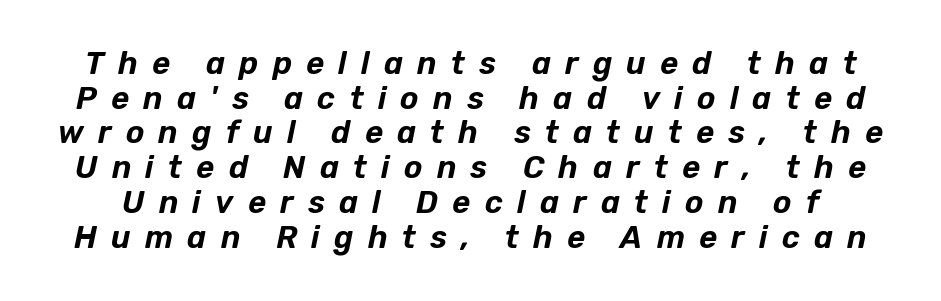
Students, note that the glyphs here are deliberately spaced far apart. The designer dialed line spacing down below the default. Varying glyph widths throughout — classic text-font behaviour. The face used here has a pronounced slope to its letters. Beneath every word, the page is bare.
